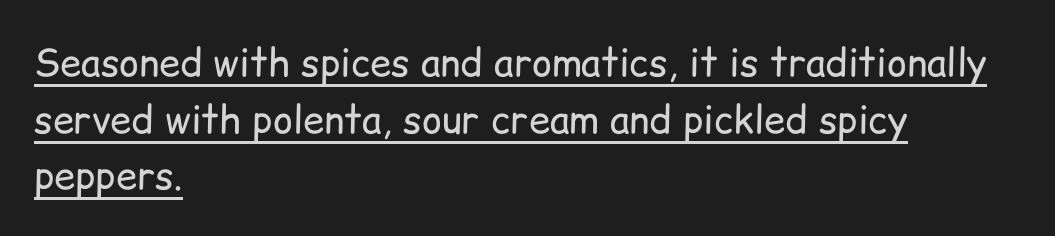
Reading down the block, your eye returns to a fixed left position each line. If you drew a line through each stem, it would be perfectly vertical. You can tell from the bare stems that sans-serif type was used. Whoever set this chose a conventional vertical rhythm. The letters sit at their default tracking, neither squeezed nor spread.
